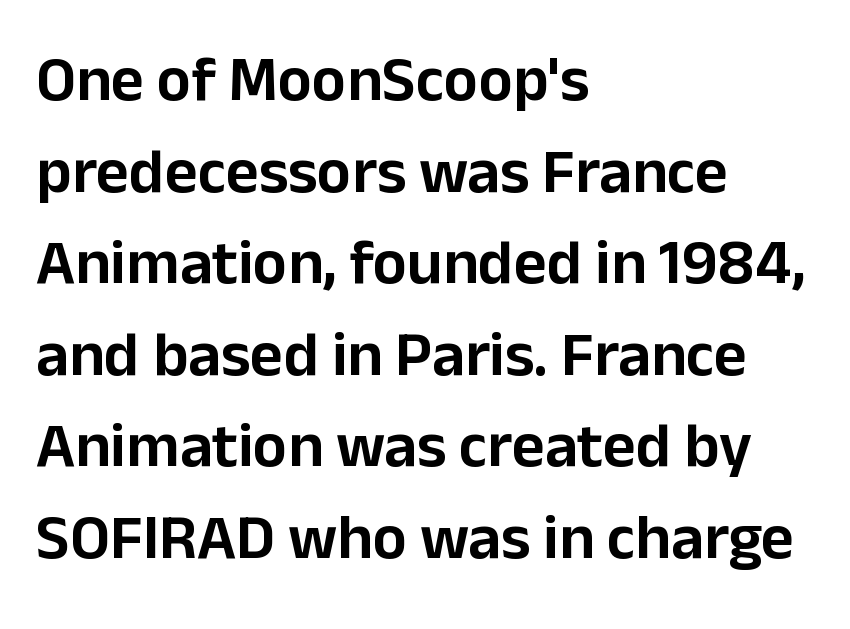
Q: Is the text italic (slanted)? A: No, it is upright.
Q: Is the typeface a serif or a sans-serif typeface? A: Sans-serif.
Q: Is the text underlined? A: No.
Q: How is the paragraph aligned? A: Left-aligned.
Q: Is the spacing between letters normal or unusually wide? A: Normal.
Q: Is the spacing between lines tight, normal or loose? A: Normal.
Q: Width (condensed, normal, or wide)? A: Normal.
Q: Stroke contrast? A: Low.
Q: x-height? A: Medium.
Q: Monospaced? A: No.
